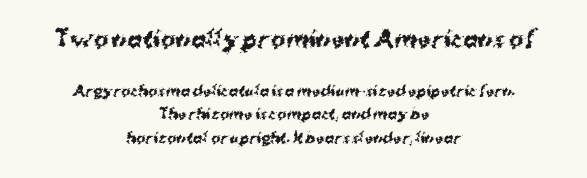
Q: Is the text bold? A: Yes.
Q: Is the text italic (slanted)? A: Yes.
Q: Is the text underlined? A: No.
Q: How is the paragraph aligned? A: Centered.
Q: Is the spacing between letters normal or unusually wide? A: Normal.
Q: Is the spacing between lines tight, normal or loose? A: Normal.
Q: Which block of text is set in a larger size, the first (top) or the second (bottom)? A: The first (top) one.
